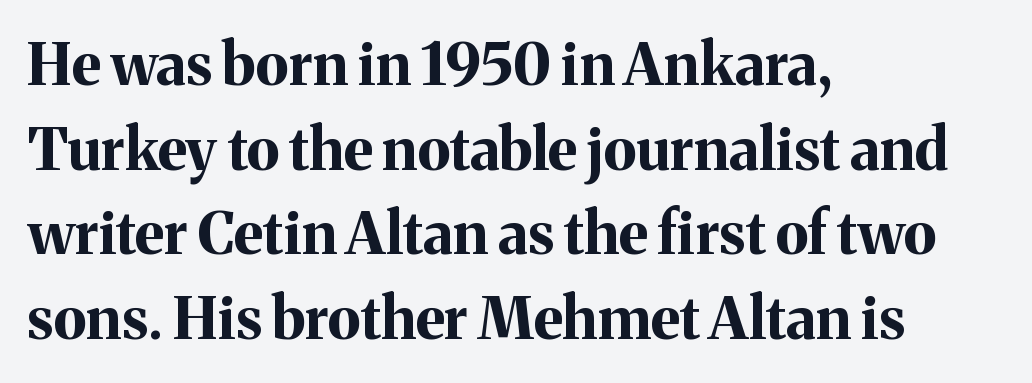
You could call the tracking neutral — neither tight nor loose. The letters stand upright; this is a roman face. Is the block centered? No — it sits flush against the left margin. Do the characters align in a grid? No, the font is proportional.
